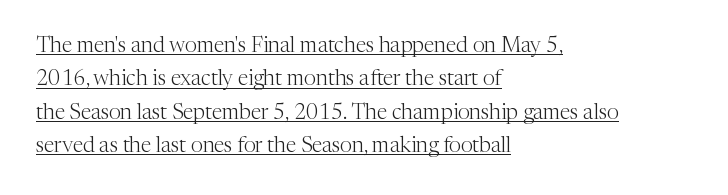
Q: Is the text bold? A: No.
Q: Is the text italic (slanted)? A: No, it is upright.
Q: Is the text underlined? A: Yes.
Q: How is the paragraph aligned? A: Left-aligned.
Q: Is the spacing between letters normal or unusually wide? A: Normal.
Q: Is the spacing between lines tight, normal or loose? A: Normal.
